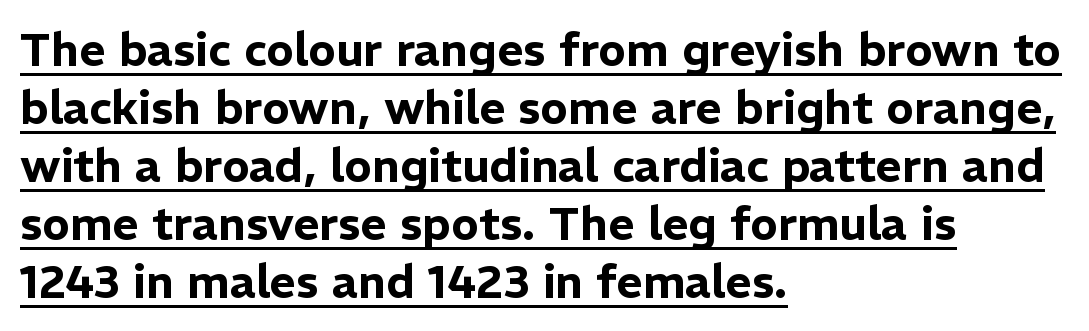
The image shows 46 px sans-serif type, upright; set left-aligned, normal line spacing (1.26x), normal letter spacing, underlined; low stroke contrast and a medium x-height.
